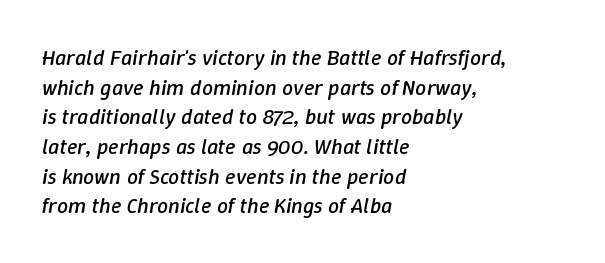
Q: Is the text bold? A: No.
Q: Is the text italic (slanted)? A: Yes, it leans right by about 9 degrees.
Q: Is the text underlined? A: No.
Q: How is the paragraph aligned? A: Left-aligned.
Q: Is the spacing between letters normal or unusually wide? A: Normal.
Q: Is the spacing between lines tight, normal or loose? A: Normal.
